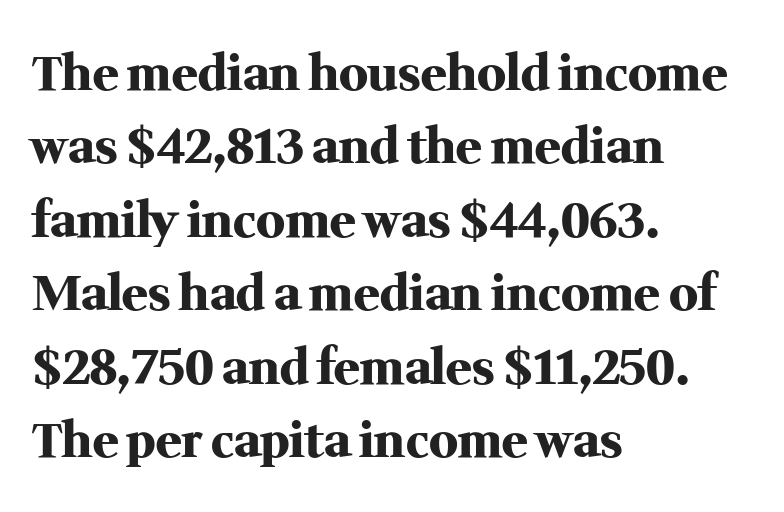
{"serif": "yes", "italic": "no", "bold": "yes", "weight": "heavy", "width": "normal", "stroke_contrast": "medium", "x_height": "medium", "monospaced": "no", "underline": "no", "align": "left", "line_spacing": "normal", "line_spacing_ratio": 1.53, "letter_spacing": "normal", "letter_spacing_em": 0.0, "glyph_px": 48}
